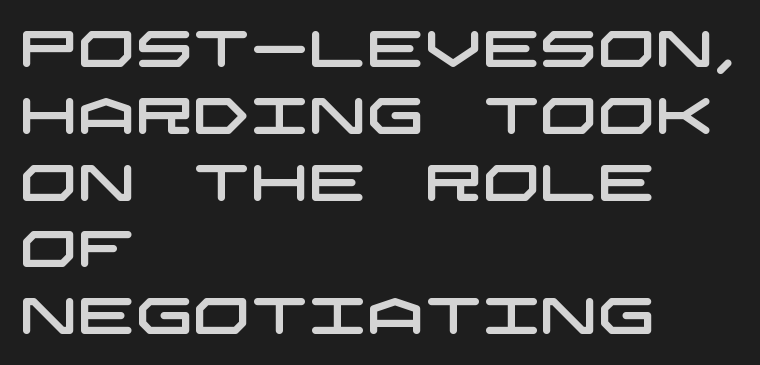
Q: Is the typeface a serif or a sans-serif typeface? A: Sans-serif.
Q: Is the text underlined? A: No.
Q: How is the paragraph aligned? A: Left-aligned.
Q: Is the spacing between letters normal or unusually wide? A: Normal.
Q: Is the spacing between lines tight, normal or loose? A: Normal.
Q: Width (condensed, normal, or wide)? A: Wide.
Q: Stroke contrast? A: Low.
Q: x-height? A: Large.
